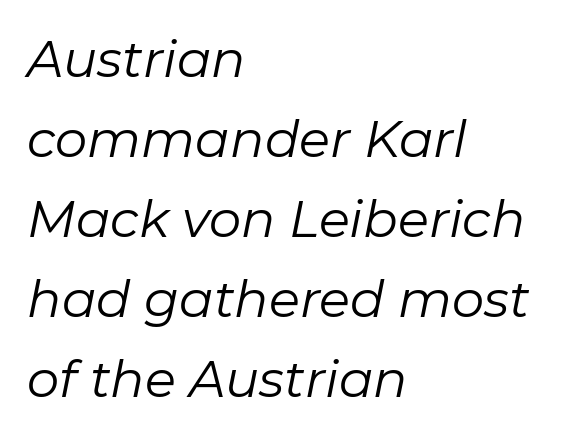
Q: Is the text bold? A: No.
Q: Is the text italic (slanted)? A: Yes, it leans right by about 11 degrees.
Q: Is the text underlined? A: No.
Q: How is the paragraph aligned? A: Left-aligned.
Q: Is the spacing between letters normal or unusually wide? A: Normal.
Q: Is the spacing between lines tight, normal or loose? A: Normal.
Q: Width (condensed, normal, or wide)? A: Normal.
Q: Stroke contrast? A: Low.
Q: x-height? A: Medium.
Q: Monospaced? A: No.
